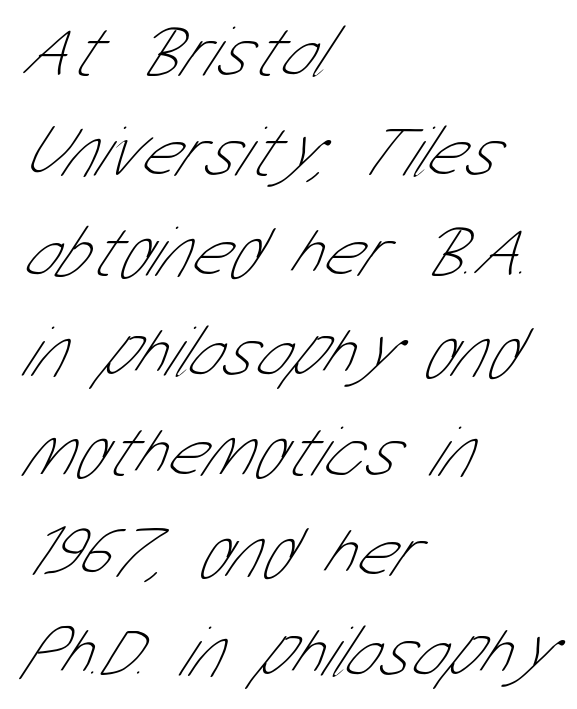
The image shows 73 px thin, condensed sans-serif type; set left-aligned, normal line spacing (1.37x), normal letter spacing, not underlined; low stroke contrast and a medium x-height.
